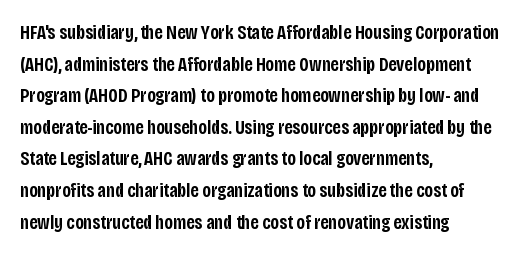
Q: Is the text bold? A: Semi-bold.
Q: Is the text italic (slanted)? A: No, it is upright.
Q: Is the text underlined? A: No.
Q: How is the paragraph aligned? A: Left-aligned.
Q: Is the spacing between letters normal or unusually wide? A: Normal.
Q: Is the spacing between lines tight, normal or loose? A: Normal.
